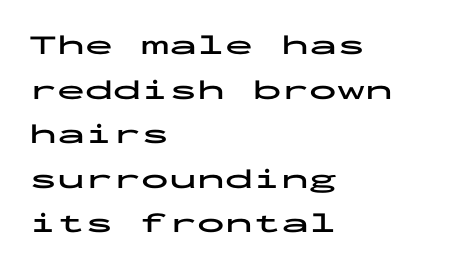
Q: Is the text bold? A: Yes.
Q: Is the text italic (slanted)? A: No, it is upright.
Q: Is the typeface a serif or a sans-serif typeface? A: Sans-serif.
Q: Is the text underlined? A: No.
Q: How is the paragraph aligned? A: Left-aligned.
Q: Is the spacing between letters normal or unusually wide? A: Normal.
Q: Is the spacing between lines tight, normal or loose? A: Normal.
Q: Width (condensed, normal, or wide)? A: Wide.
Q: Stroke contrast? A: Low.
Q: x-height? A: Medium.
Q: Monospaced? A: Yes.
